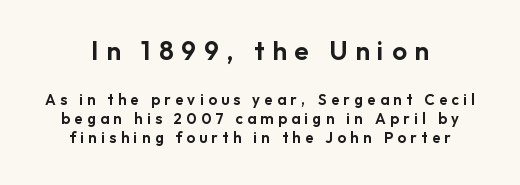
{"italic": "no", "underline": "no", "line_spacing": "normal", "line_spacing_ratio": 1.27, "letter_spacing": "wide", "letter_spacing_em": 0.3, "larger_block": "first", "size_ratio": 1.73, "glyph_px": 26}
